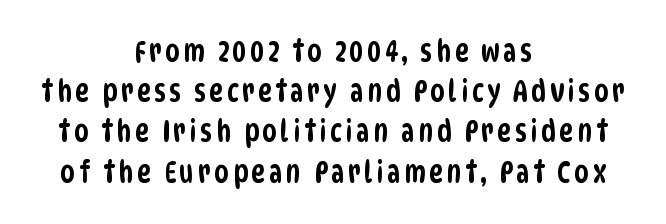
Q: Is the typeface a serif or a sans-serif typeface? A: Sans-serif.
Q: Is the text underlined? A: No.
Q: How is the paragraph aligned? A: Centered.
Q: Is the spacing between lines tight, normal or loose? A: Normal.
Q: Width (condensed, normal, or wide)? A: Condensed.
Q: Stroke contrast? A: Low.
Q: x-height? A: Large.
Q: Monospaced? A: No.
